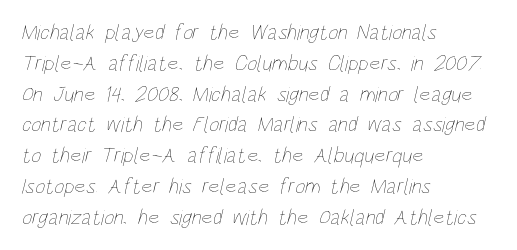
The image shows 22 px text type; set left-aligned, normal line spacing (1.4x), normal letter spacing, not underlined.
